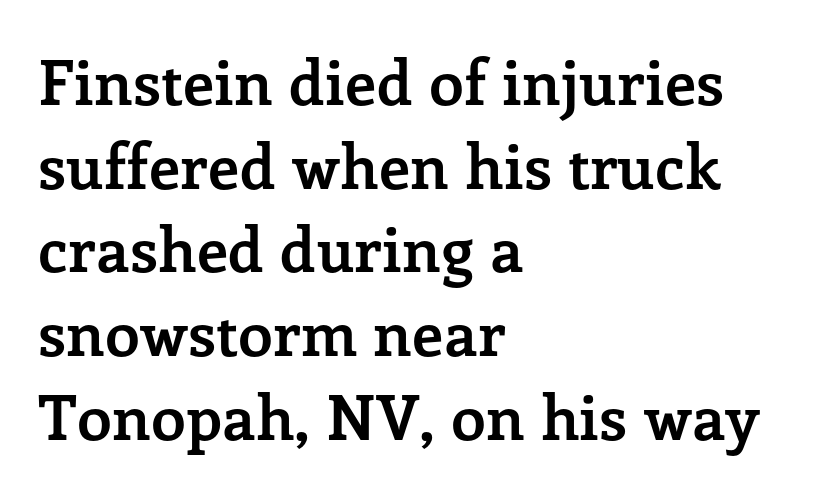
The image shows 62 px semibold serif type, upright; set left-aligned, normal line spacing (1.35x), normal letter spacing, not underlined; low stroke contrast and a medium x-height.
